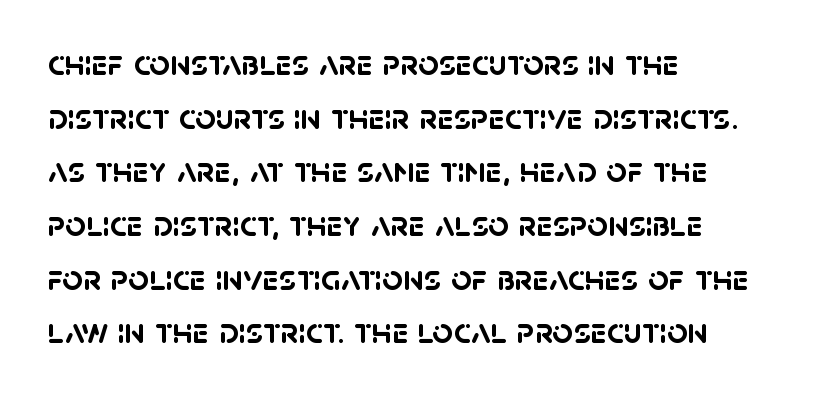
A typesetter would call this leading conventional body-copy spacing. The letters sit at their default tracking, neither squeezed nor spread. The passage is arranged the way most books set body copy — flush left. You can tell from the bare stems that sans-serif type was used. Look at the stroke-to-counter ratio: heavy, a bold. A clean baseline with only descenders dipping below it.
